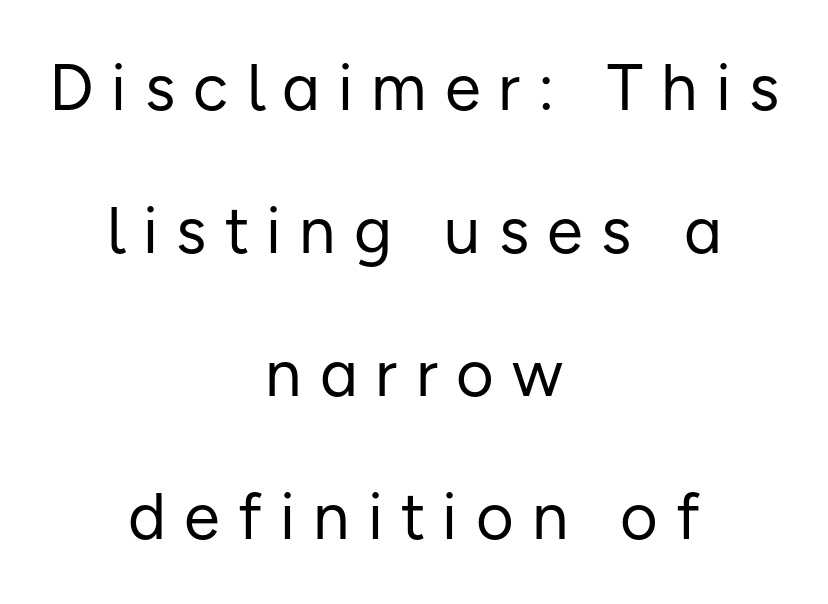
{"serif": "no", "italic": "no", "bold": "no", "weight": "regular", "width": "normal", "stroke_contrast": "low", "x_height": "medium", "monospaced": "no", "underline": "no", "align": "center", "line_spacing": "loose", "line_spacing_ratio": 2.2, "letter_spacing": "wide", "letter_spacing_em": 0.28, "glyph_px": 65}
